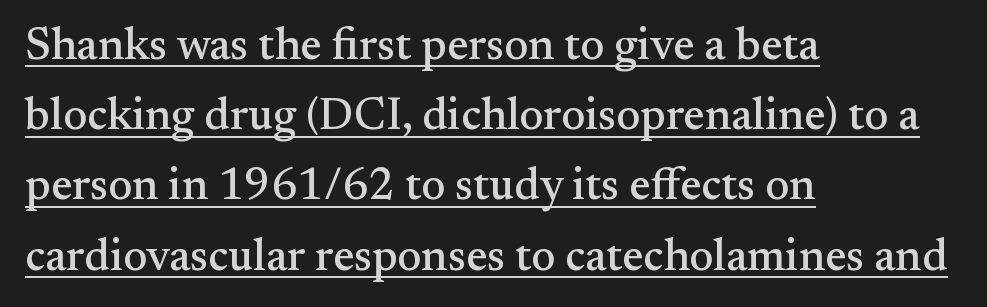
Q: Is the text italic (slanted)? A: No, it is upright.
Q: Is the typeface a serif or a sans-serif typeface? A: Serif.
Q: Is the text underlined? A: Yes.
Q: How is the paragraph aligned? A: Left-aligned.
Q: Is the spacing between letters normal or unusually wide? A: Normal.
Q: Is the spacing between lines tight, normal or loose? A: Normal.
Q: Width (condensed, normal, or wide)? A: Normal.
Q: Stroke contrast? A: Medium.
Q: x-height? A: Small.
Q: Monospaced? A: No.
